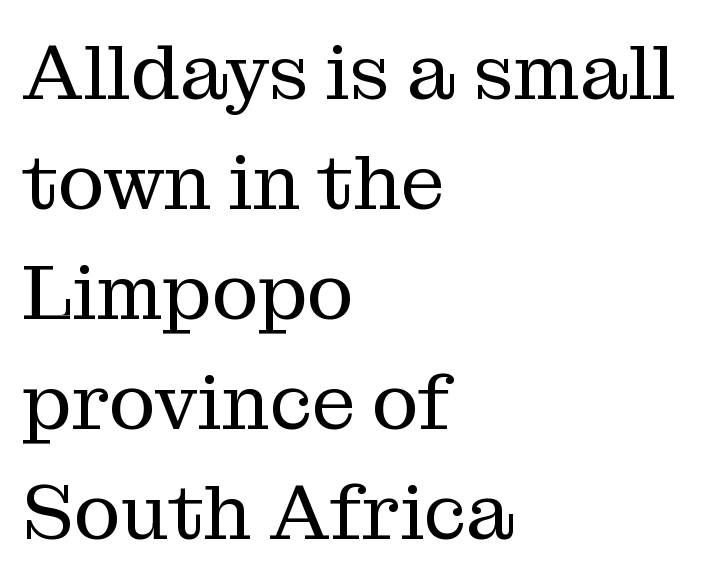
Q: Is the text bold? A: No.
Q: Is the text italic (slanted)? A: No, it is upright.
Q: Is the typeface a serif or a sans-serif typeface? A: Serif.
Q: Is the text underlined? A: No.
Q: How is the paragraph aligned? A: Left-aligned.
Q: Is the spacing between letters normal or unusually wide? A: Normal.
Q: Is the spacing between lines tight, normal or loose? A: Normal.
Q: Width (condensed, normal, or wide)? A: Normal.
Q: Stroke contrast? A: Medium.
Q: x-height? A: Medium.
Q: Monospaced? A: No.
